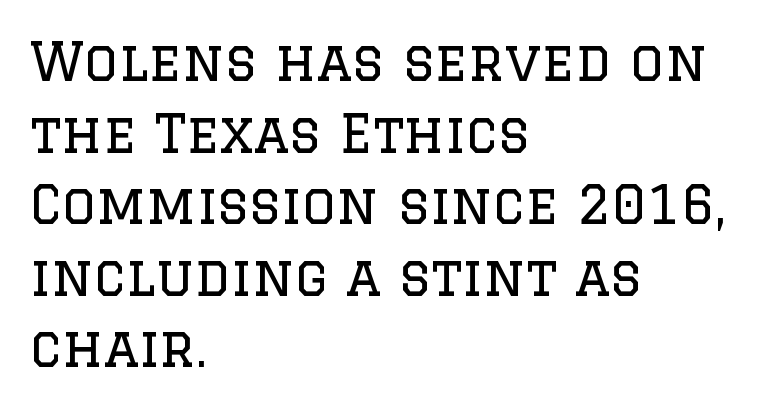
Is the type heavy? It reads as light-to-regular instead. A serif font was chosen for this passage. These lines keep a tight, regular rhythm from letter to letter. Notice how descenders clear the ascenders below comfortably — that's standard leading.
